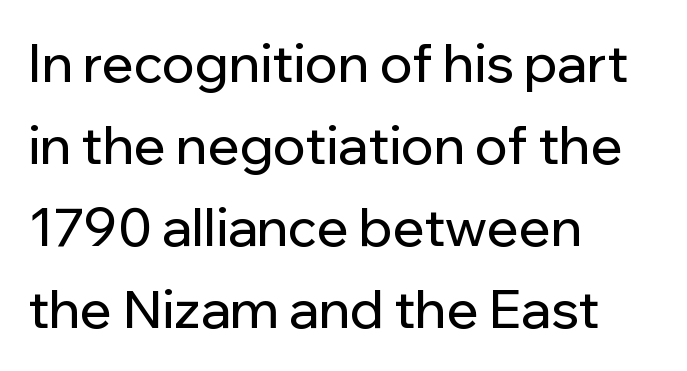
The passage shown is typed in a proportional face where columns would drift. Posture: upright roman. Descenders hang freely into open space. The rendering anchors every line to the left-hand side. Regarding serifs, this sample does without them.
